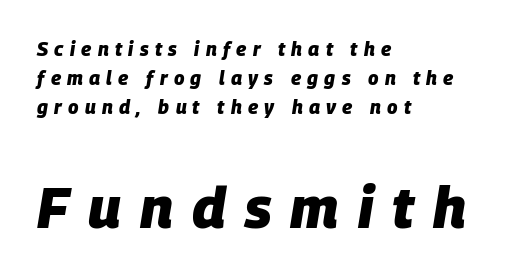
{"italic": "yes", "lean": "right", "slant_degrees": 9, "bold": "yes", "weight": "heavy", "width": "normal", "stroke_contrast": "low", "x_height": "large", "monospaced": "no", "underline": "no", "align": "left", "line_spacing": "normal", "line_spacing_ratio": 1.53, "letter_spacing": "wide", "letter_spacing_em": 0.33, "larger_block": "second", "size_ratio": 3.05, "glyph_px": 58}
